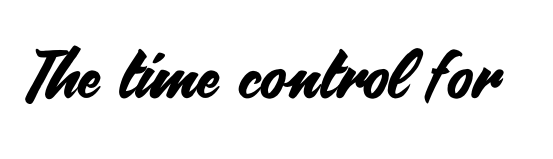
Q: Is the text italic (slanted)? A: Yes.
Q: Is the typeface a serif or a sans-serif typeface? A: Sans-serif.
Q: Is the text underlined? A: No.
Q: Is the spacing between letters normal or unusually wide? A: Normal.
Q: Width (condensed, normal, or wide)? A: Normal.
Q: Stroke contrast? A: Medium.
Q: x-height? A: Small.
Q: Monospaced? A: No.
